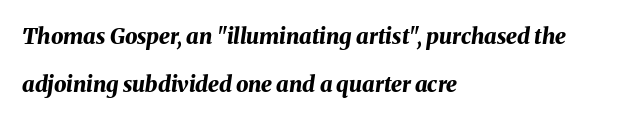
The image shows 22 px bold type, italic (leaning right); set left-aligned, loose line spacing (2.17x), normal letter spacing, not underlined.
